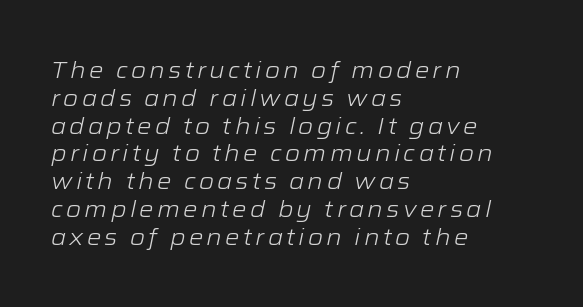
The image shows 23 px text type, italic (leaning right); set left-aligned, line spacing 1.21x, not underlined.
